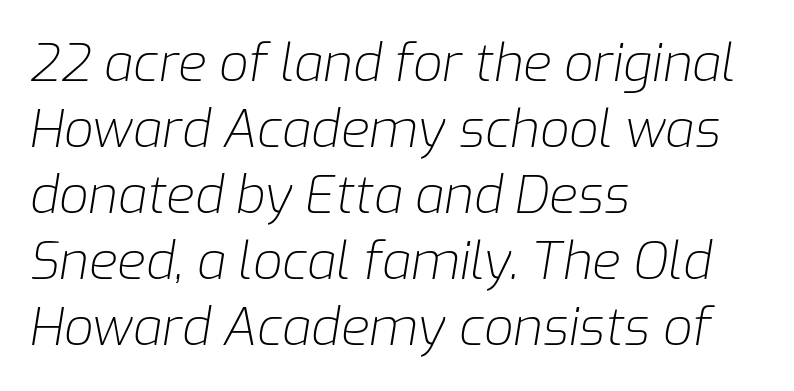
Q: Is the text bold? A: No.
Q: Is the text italic (slanted)? A: Yes, it leans right by about 9 degrees.
Q: Is the text underlined? A: No.
Q: How is the paragraph aligned? A: Left-aligned.
Q: Is the spacing between letters normal or unusually wide? A: Normal.
Q: Is the spacing between lines tight, normal or loose? A: Normal.
Q: Width (condensed, normal, or wide)? A: Normal.
Q: Stroke contrast? A: Low.
Q: x-height? A: Medium.
Q: Monospaced? A: No.
